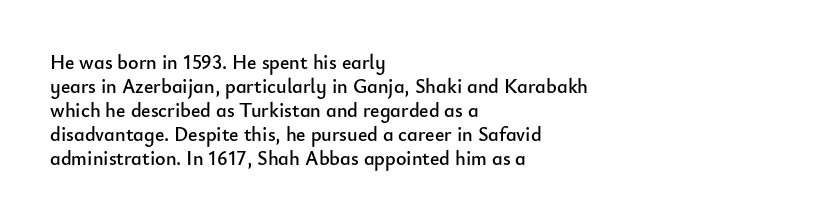
Does the lettering tilt? It doesn't — this is upright. The lines are quadded left. Unmarked baselines from the first word to the last. Characters follow at the spacing the type designer built in.
